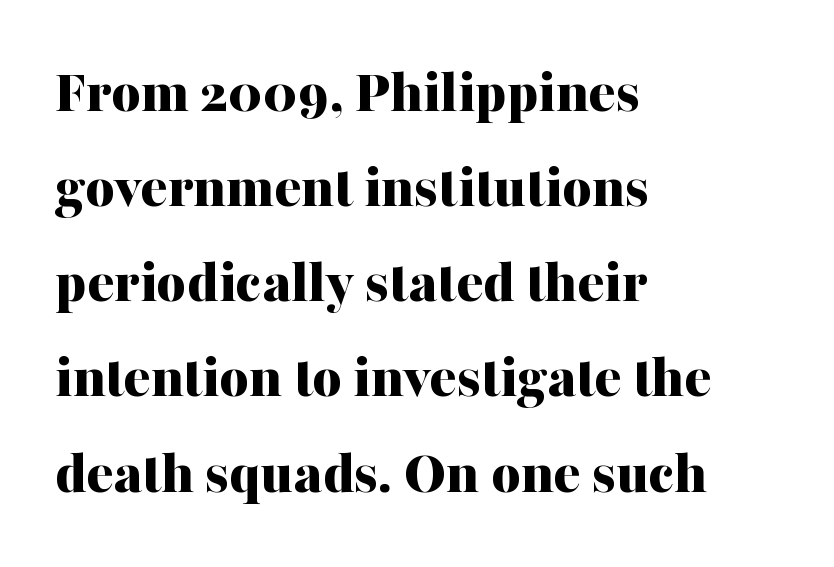
Q: Is the text bold? A: Yes.
Q: Is the text italic (slanted)? A: No, it is upright.
Q: Is the typeface a serif or a sans-serif typeface? A: Serif.
Q: Is the text underlined? A: No.
Q: How is the paragraph aligned? A: Left-aligned.
Q: Is the spacing between letters normal or unusually wide? A: Normal.
Q: Is the spacing between lines tight, normal or loose? A: Normal.
Q: Width (condensed, normal, or wide)? A: Normal.
Q: Stroke contrast? A: Medium.
Q: x-height? A: Medium.
Q: Monospaced? A: No.
